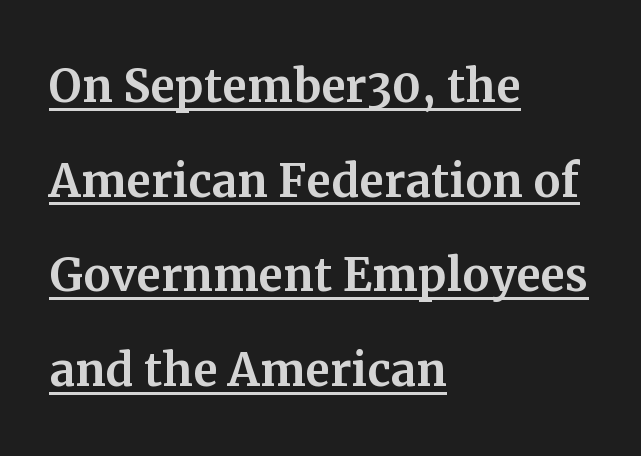
{"serif": "yes", "italic": "no", "width": "normal", "stroke_contrast": "medium", "x_height": "medium", "monospaced": "no", "underline": "yes", "align": "left", "line_spacing": "normal", "line_spacing_ratio": 1.55, "letter_spacing": "normal", "letter_spacing_em": 0.0, "glyph_px": 61}
